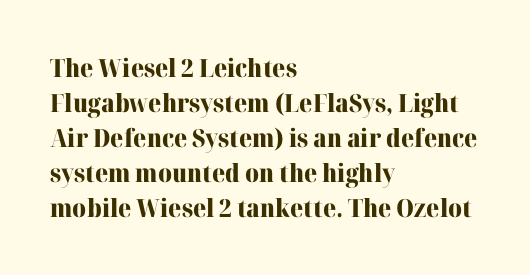
Q: Is the text bold? A: Yes.
Q: Is the text italic (slanted)? A: No, it is upright.
Q: Is the text underlined? A: No.
Q: How is the paragraph aligned? A: Left-aligned.
Q: Is the spacing between letters normal or unusually wide? A: Normal.
Q: Is the spacing between lines tight, normal or loose? A: Normal.
